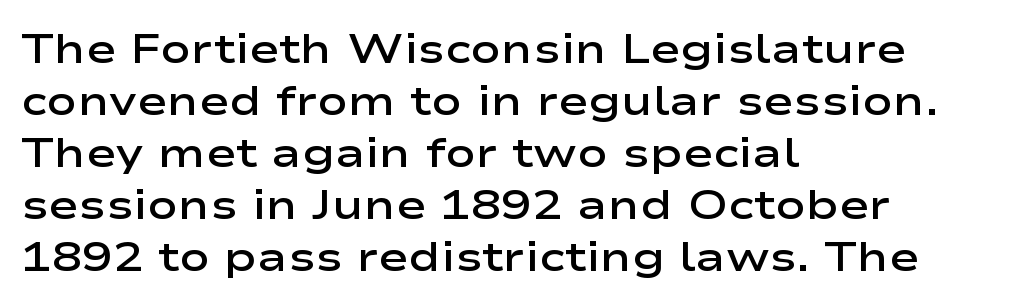
The image shows 41 px semibold, wide sans-serif type, upright; set left-aligned, normal line spacing (1.27x), normal letter spacing, not underlined; low stroke contrast and a medium x-height.
